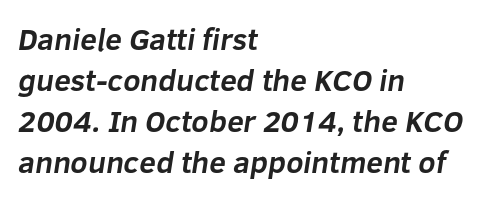
The image shows 30 px bold sans-serif type; set left-aligned, normal line spacing (1.37x), normal letter spacing, not underlined; low stroke contrast and a medium x-height.
